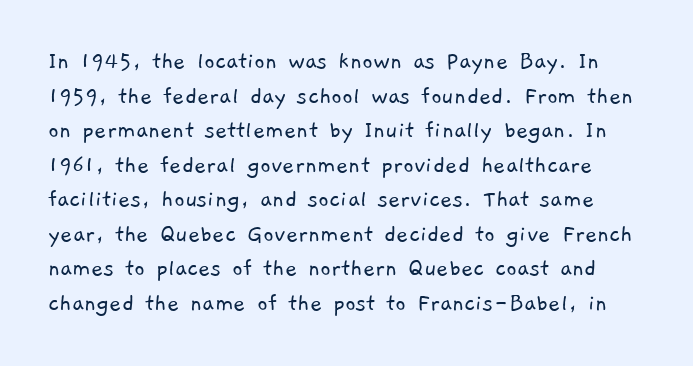
{"bold": "no", "underline": "no", "line_spacing": "normal", "line_spacing_ratio": 1.33, "letter_spacing": "normal", "letter_spacing_em": 0.0, "glyph_px": 26}
